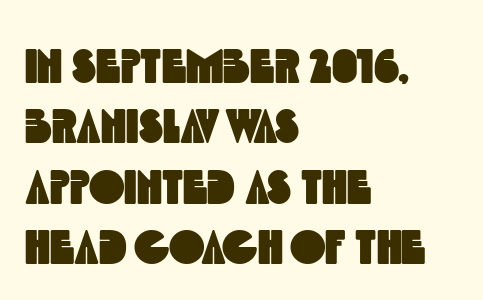
Decoration check: the copy has no underline. The face used here is proportionally spaced, like ordinary book or web type. Visually the block forms a straight wall on the left and a jagged coastline on the right. The lines sit at an ordinary, default distance from one another. To sum up the face: it is a sans, with no serifs. Tracking value appears to be zero — textbook default spacing.
